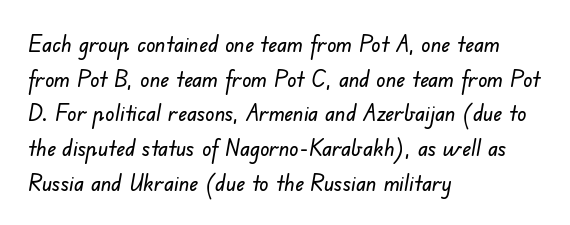
{"underline": "no", "align": "left", "line_spacing": "normal", "line_spacing_ratio": 1.51, "letter_spacing": "normal", "letter_spacing_em": 0.0, "glyph_px": 23}
